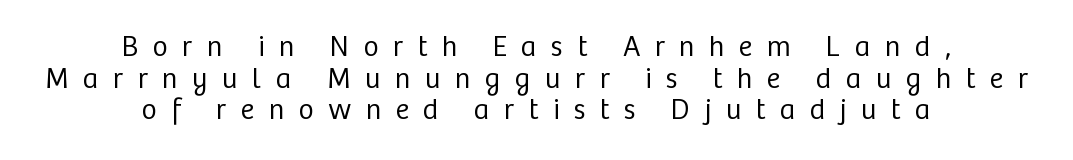
Q: Is the text bold? A: No.
Q: Is the text italic (slanted)? A: No, it is upright.
Q: Is the typeface a serif or a sans-serif typeface? A: Sans-serif.
Q: Is the text underlined? A: No.
Q: How is the paragraph aligned? A: Centered.
Q: Is the spacing between letters normal or unusually wide? A: Unusually wide.
Q: Is the spacing between lines tight, normal or loose? A: Tight.
Q: Width (condensed, normal, or wide)? A: Normal.
Q: Stroke contrast? A: Low.
Q: x-height? A: Medium.
Q: Monospaced? A: No.
